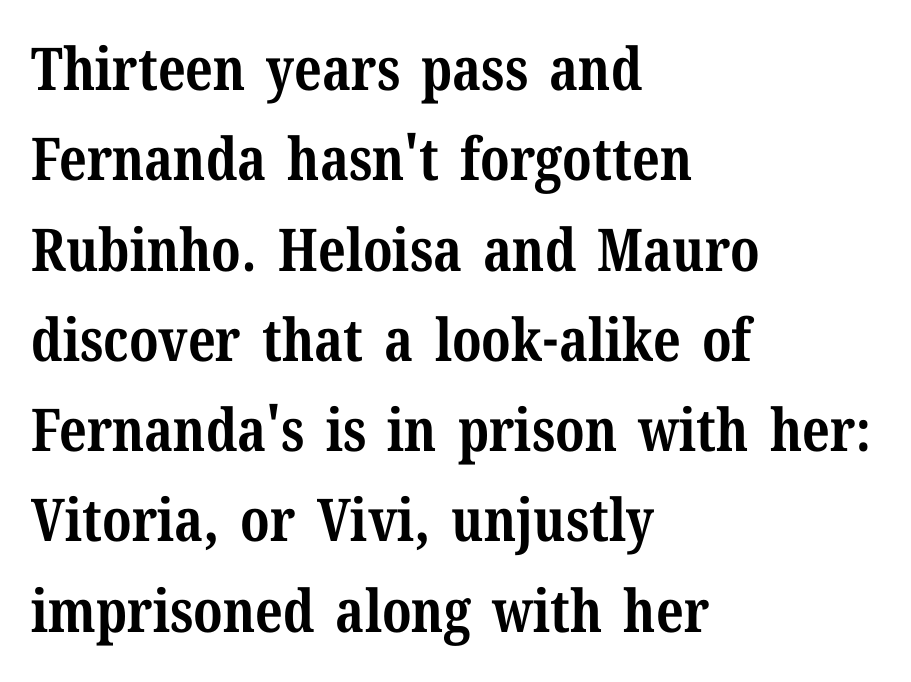
The image shows 59 px bold serif type, upright; set left-aligned, normal line spacing (1.53x), normal letter spacing, not underlined; medium stroke contrast and a medium x-height.
